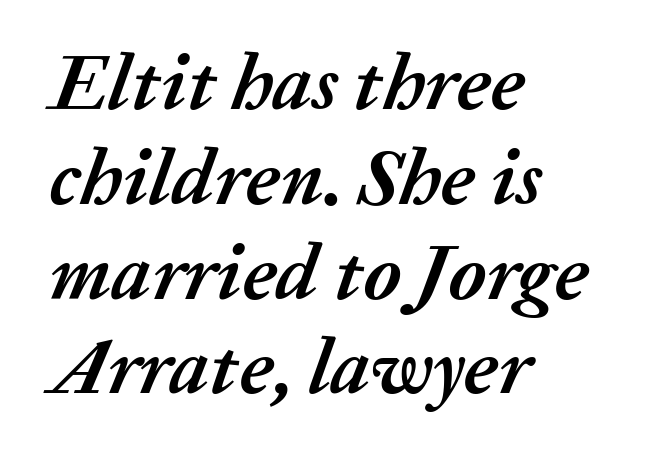
Which margin do the lines hug? The left one — the right edge is uneven. Does the weight exceed regular? Yes, all the way to bold. The letters are slanted; this is an italic face. Here the designer chose a conventional face with non-uniform glyph widths. Lines of text with bare space underneath. Look at the tracking — it's just the regular setting, nothing added.
